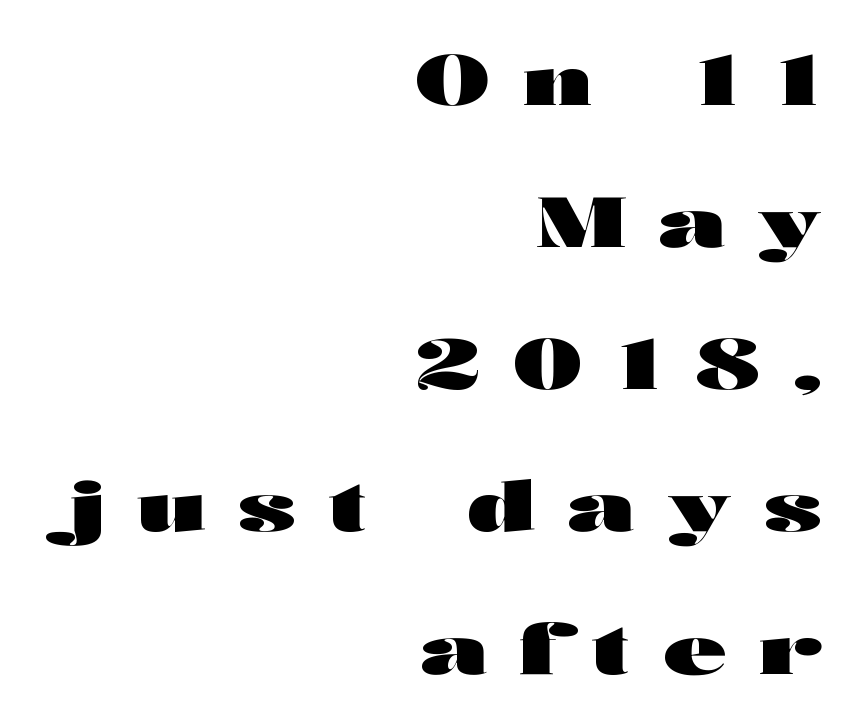
Q: Is the text bold? A: Yes.
Q: Is the text italic (slanted)? A: No, it is upright.
Q: Is the typeface a serif or a sans-serif typeface? A: Serif.
Q: Is the text underlined? A: No.
Q: How is the paragraph aligned? A: Right-aligned.
Q: Is the spacing between letters normal or unusually wide? A: Unusually wide.
Q: Is the spacing between lines tight, normal or loose? A: Loose.
Q: Width (condensed, normal, or wide)? A: Wide.
Q: Stroke contrast? A: High.
Q: x-height? A: Medium.
Q: Monospaced? A: No.
